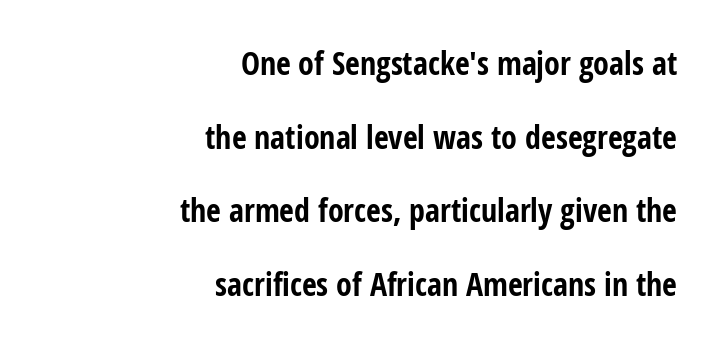
Unlike a traditional serif, this face leaves its strokes unadorned. Look at the tracking — it's just the regular setting, nothing added. Check under the words: just untouched page. Whoever set this chose breathing room over compactness in the vertical rhythm.
